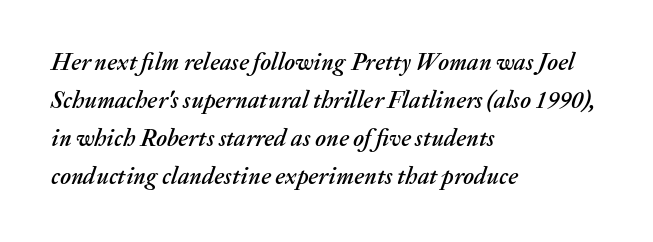
Q: Is the text italic (slanted)? A: Yes, it leans right by about 20 degrees.
Q: Is the text underlined? A: No.
Q: How is the paragraph aligned? A: Left-aligned.
Q: Is the spacing between letters normal or unusually wide? A: Normal.
Q: Is the spacing between lines tight, normal or loose? A: Normal.
